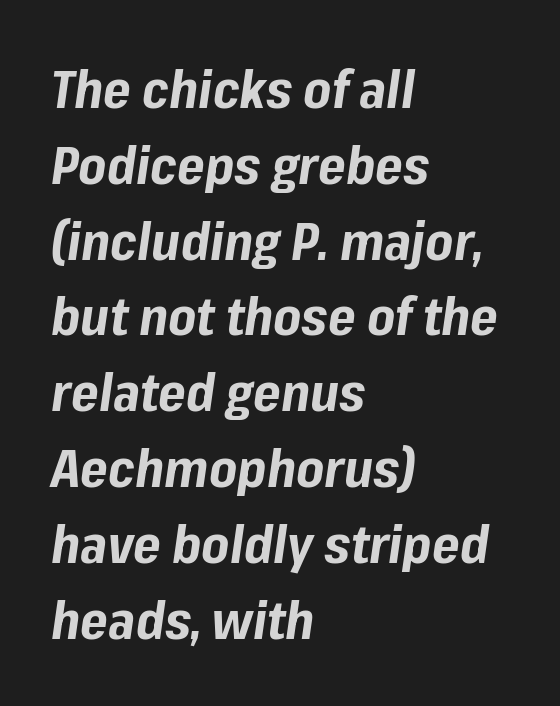
Does the weight exceed regular? Yes, all the way to bold. The tracking reads as untouched default to a designer's eye. Is this a fixed-width face? No — the glyphs have proportional, varying widths. Evenly set lines give the paragraph a standard silhouette. The zone under the glyphs is completely vacant. This rendering uses left alignment, leaving the right contour irregular.
